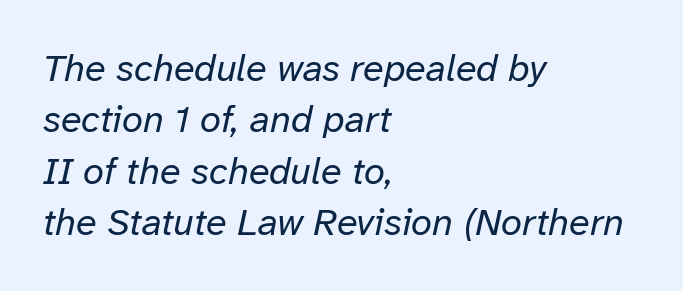
{"italic": "yes", "lean": "right", "slant_degrees": 12, "bold": "no", "weight": "regular", "width": "normal", "stroke_contrast": "low", "x_height": "medium", "monospaced": "no", "underline": "no", "align": "left", "line_spacing": "normal", "line_spacing_ratio": 1.35, "letter_spacing": "normal", "letter_spacing_em": 0.0, "glyph_px": 38}
